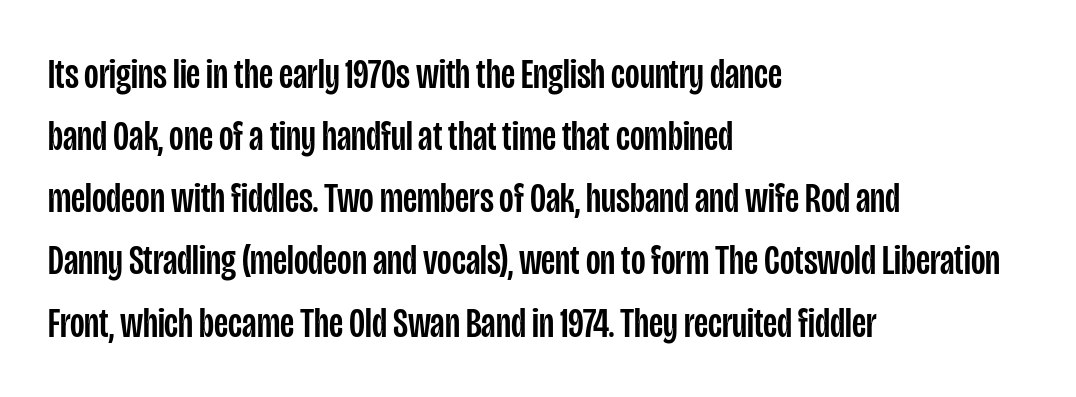
The image shows 42 px condensed sans-serif type, upright; set left-aligned, normal line spacing (1.48x), normal letter spacing, not underlined; low stroke contrast and a large x-height.
